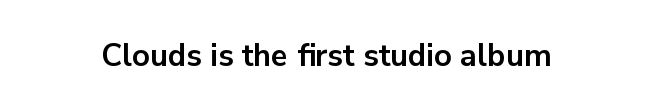
The image shows 31 px bold sans-serif type, upright; set normal letter spacing, not underlined; low stroke contrast and a medium x-height.
